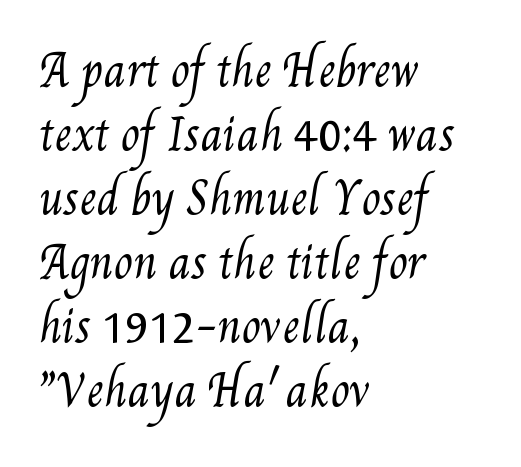
The image shows 43 px regular-weight, condensed type; set left-aligned, normal line spacing (1.49x), normal letter spacing, not underlined; medium stroke contrast and a small x-height.
